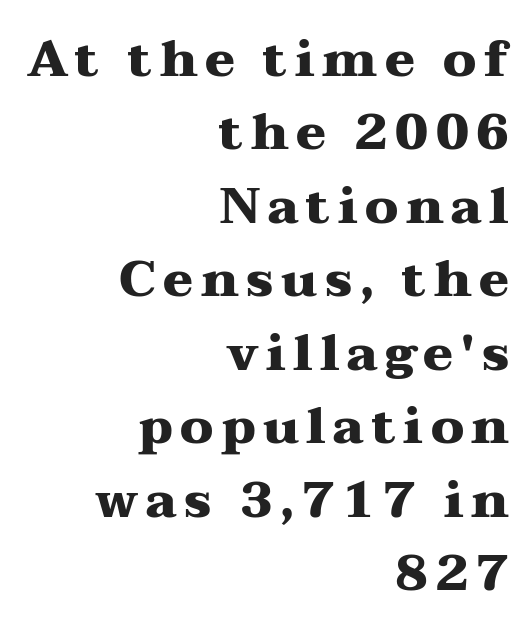
{"serif": "yes", "italic": "no", "bold": "yes", "weight": "heavy", "width": "wide", "stroke_contrast": "medium", "x_height": "medium", "monospaced": "no", "underline": "no", "align": "right", "line_spacing": "normal", "line_spacing_ratio": 1.47, "glyph_px": 50}
